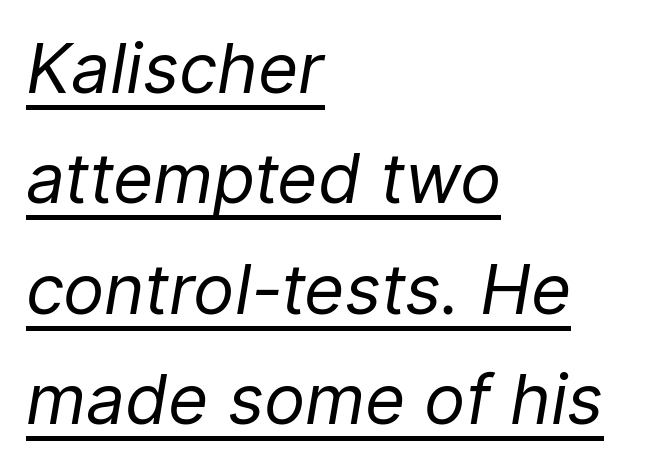
No letter is thick-stroked: the sample isn't bold. A rule runs beneath these lines of type. One-word summary of the alignment: left. Italic? Definitely — the glyphs are oblique. Leading matches the norm, producing a regular column. Spacing between characters is what you'd get straight out of the box.
